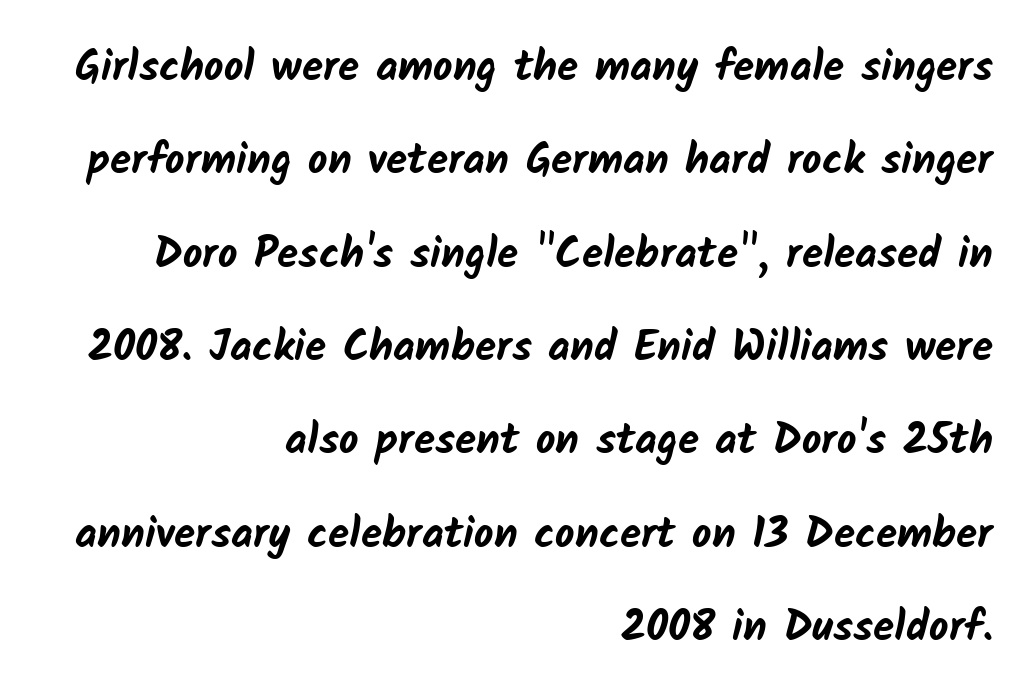
The line-height multiplier appears high, well above default. The text was rendered using a sans face with plain stroke endings. A dark, heavy texture on the line: the type is bold. A clean baseline with only descenders dipping below it.
